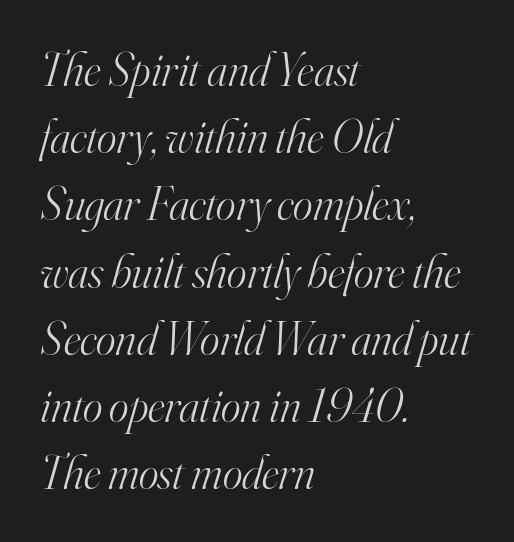
Underlining? Definitely not there. Tracking value appears to be zero — textbook default spacing. Compared with a centered layout, this one pins lines to the left instead. Serifs: yes, visible at the terminals of the letterforms.
